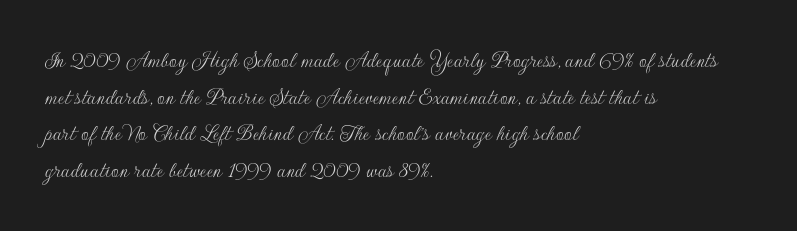
Q: Is the text bold? A: No.
Q: Is the text italic (slanted)? A: Yes.
Q: Is the text underlined? A: No.
Q: How is the paragraph aligned? A: Left-aligned.
Q: Is the spacing between letters normal or unusually wide? A: Normal.
Q: Is the spacing between lines tight, normal or loose? A: Normal.
